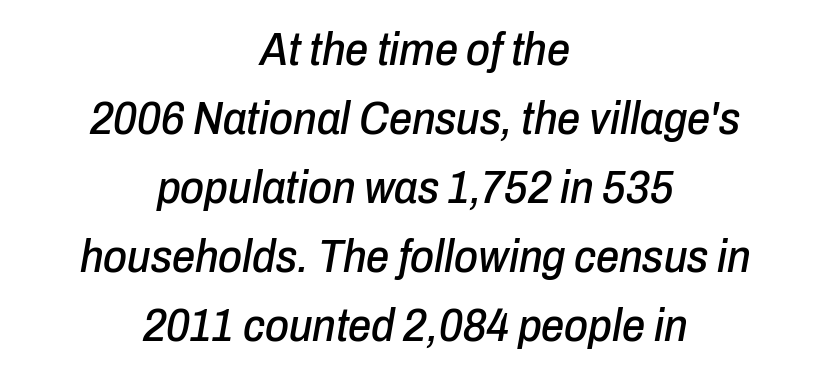
{"italic": "yes", "lean": "right", "slant_degrees": 10, "width": "condensed", "stroke_contrast": "low", "x_height": "medium", "monospaced": "no", "underline": "no", "align": "center", "line_spacing": "normal", "line_spacing_ratio": 1.5, "letter_spacing": "normal", "letter_spacing_em": 0.0, "glyph_px": 46}
